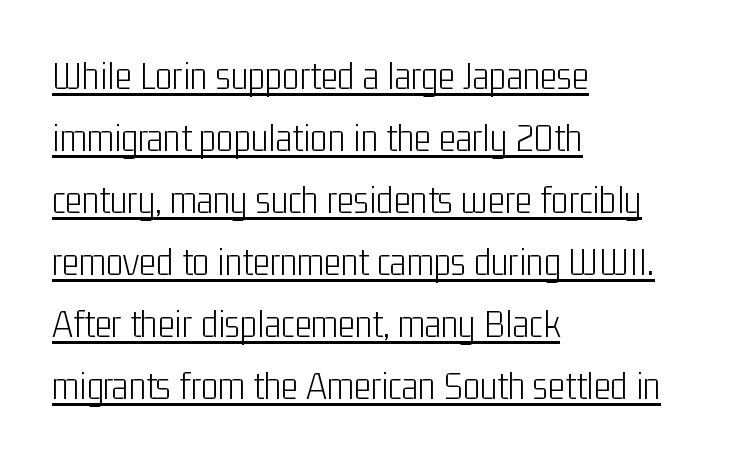
{"serif": "no", "italic": "no", "bold": "no", "weight": "light", "width": "condensed", "stroke_contrast": "low", "x_height": "medium", "monospaced": "no", "underline": "yes", "align": "left", "line_spacing": "normal", "line_spacing_ratio": 1.51, "letter_spacing": "normal", "letter_spacing_em": 0.0, "glyph_px": 41}
